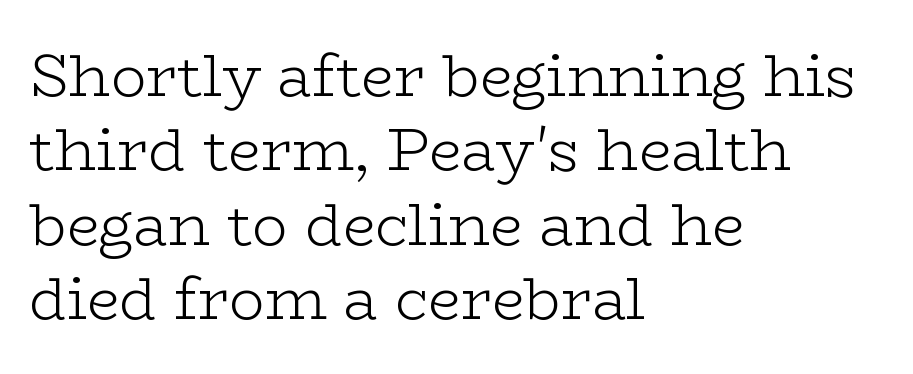
The image shows 59 px light, wide serif type, upright; set left-aligned, normal line spacing (1.26x), normal letter spacing, not underlined; low stroke contrast and a medium x-height.
